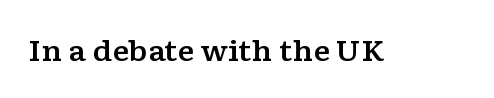
The image shows 28 px wide serif type, upright; set normal letter spacing, not underlined; low stroke contrast and a medium x-height.
